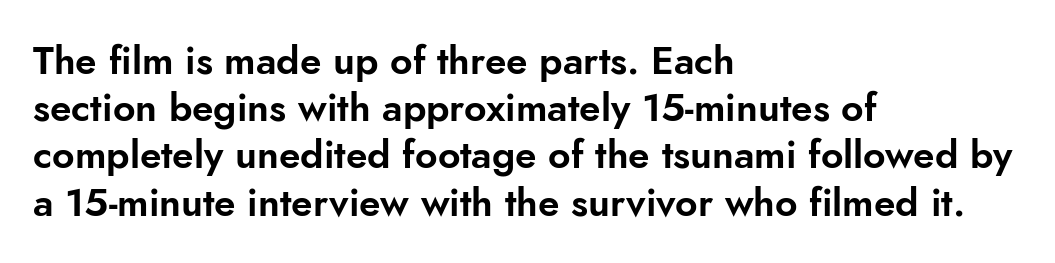
The image shows 39 px sans-serif type, upright; set left-aligned, line spacing 1.21x, normal letter spacing, not underlined; low stroke contrast and a small x-height.
